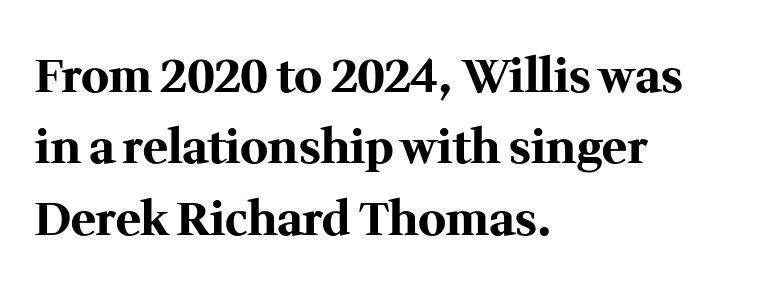
{"serif": "yes", "italic": "no", "bold": "yes", "weight": "bold", "width": "normal", "stroke_contrast": "medium", "x_height": "medium", "monospaced": "no", "underline": "no", "align": "left", "line_spacing": "normal", "line_spacing_ratio": 1.52, "letter_spacing": "normal", "letter_spacing_em": 0.0, "glyph_px": 47}
